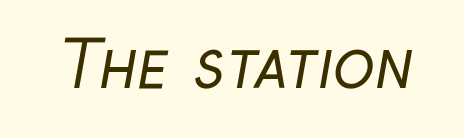
{"serif": "no", "bold": "no", "weight": "regular", "width": "condensed", "stroke_contrast": "low", "x_height": "medium", "monospaced": "no", "underline": "no", "letter_spacing": "normal", "letter_spacing_em": 0.0, "glyph_px": 63}
